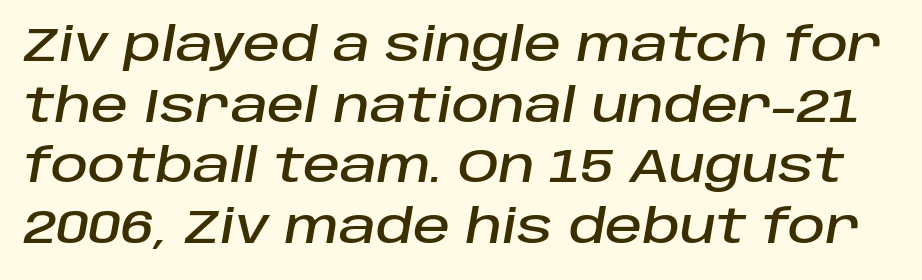
The face used here is proportionally spaced, like ordinary book or web type. What's the leading like? Ordinary, nothing unusual. The letters sit at their default tracking, neither squeezed nor spread. Descenders hang freely into open space. The glyphs look as if they've been sheared to an angle.
